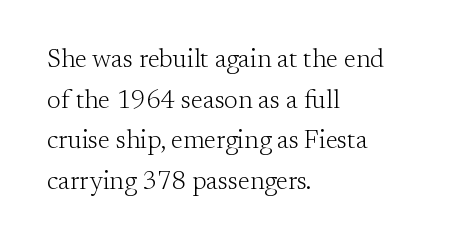
{"italic": "no", "bold": "no", "underline": "no", "align": "left", "line_spacing": "normal", "line_spacing_ratio": 1.56, "letter_spacing": "normal", "letter_spacing_em": 0.0, "glyph_px": 26}
